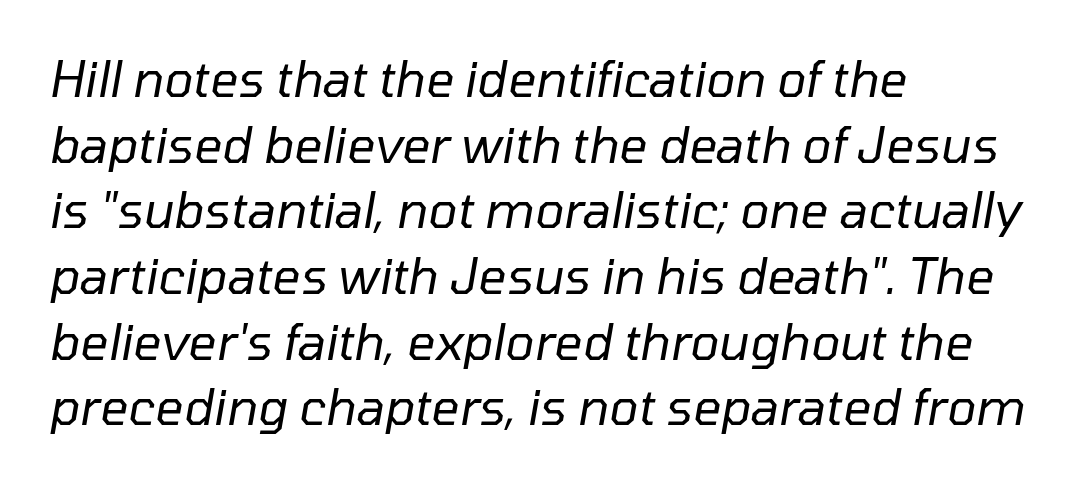
{"italic": "yes", "lean": "right", "slant_degrees": 10, "bold": "no", "weight": "regular", "width": "normal", "stroke_contrast": "low", "x_height": "medium", "monospaced": "no", "underline": "no", "align": "left", "line_spacing": "normal", "line_spacing_ratio": 1.34, "letter_spacing": "normal", "letter_spacing_em": 0.0, "glyph_px": 49}
